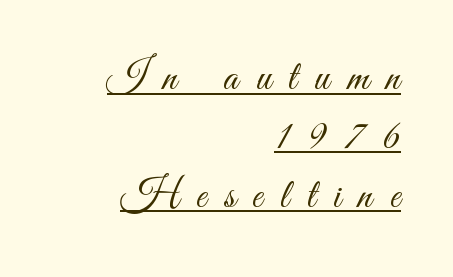
{"serif": "no", "bold": "no", "weight": "light", "width": "condensed", "stroke_contrast": "medium", "x_height": "small", "monospaced": "no", "underline": "yes", "align": "right", "line_spacing": "normal", "line_spacing_ratio": 1.4, "letter_spacing": "wide", "letter_spacing_em": 0.42, "glyph_px": 42}
